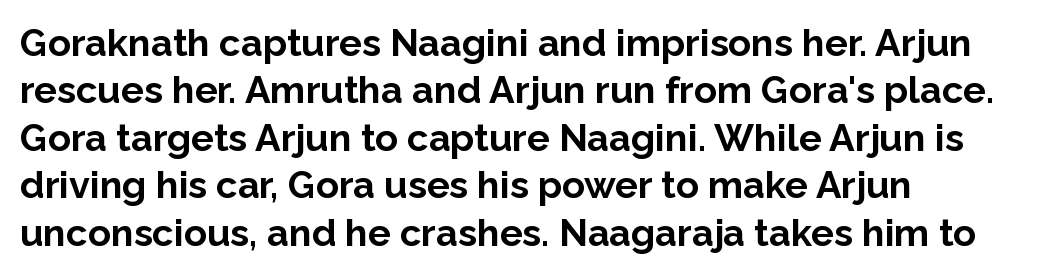
{"serif": "no", "italic": "no", "bold": "yes", "weight": "bold", "width": "normal", "stroke_contrast": "low", "x_height": "medium", "monospaced": "no", "underline": "no", "align": "left", "line_spacing": "normal", "line_spacing_ratio": 1.25, "letter_spacing": "normal", "letter_spacing_em": 0.0, "glyph_px": 38}
